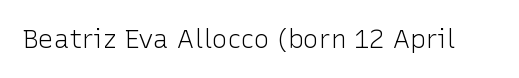
Q: Is the text bold? A: No.
Q: Is the text italic (slanted)? A: No, it is upright.
Q: Is the text underlined? A: No.
Q: Is the spacing between letters normal or unusually wide? A: Normal.
